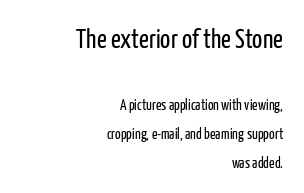
This rendering uses right alignment, leaving the left contour irregular. The space beneath each line is pristine and unruled. The typography opts for an upright posture over an oblique one. Spacing between characters is what you'd get straight out of the box. The typesetting does not lean heavy: it is not bold. The earlier block is typeset at a bigger size than the later block.
